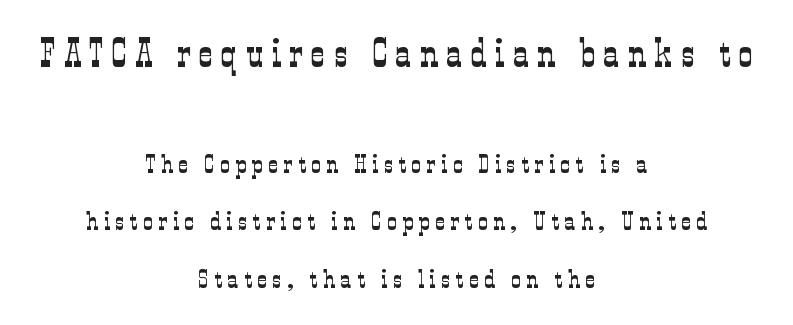
The image shows 39 px light, condensed serif type, upright; set centered, loose line spacing (2.22x), unusually wide letter spacing (+0.22 em), not underlined; the first (top) block is 1.5x larger; low stroke contrast and a medium x-height.
